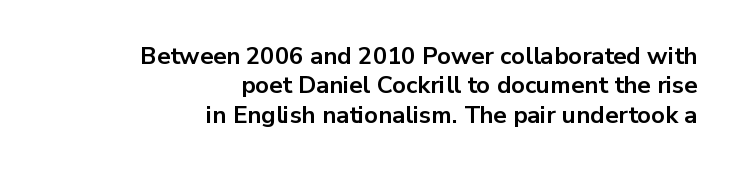
Check the space under the baseline: it is left empty. These lines are set flush right with a ragged left edge. The letters are bold, with thick, heavy strokes. The face used here is rendered with its standard letterfit. The letters stand straight up with perfectly vertical stems.
